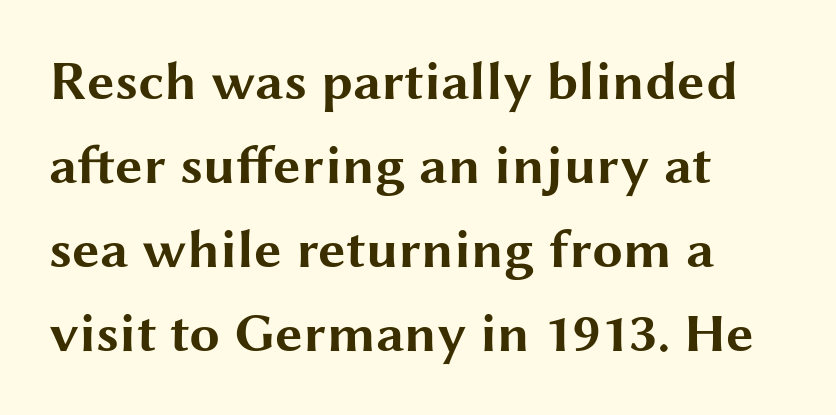
Strong, thick strokes mark this as bold type. Observe the ordinary spacing: letters are neighbours, not strangers. Every stem runs plumb, perpendicular to the baseline. Each letter keeps its own natural width here, so spacing adapts to shape. Glance below the letters and you will spot only blank space.
